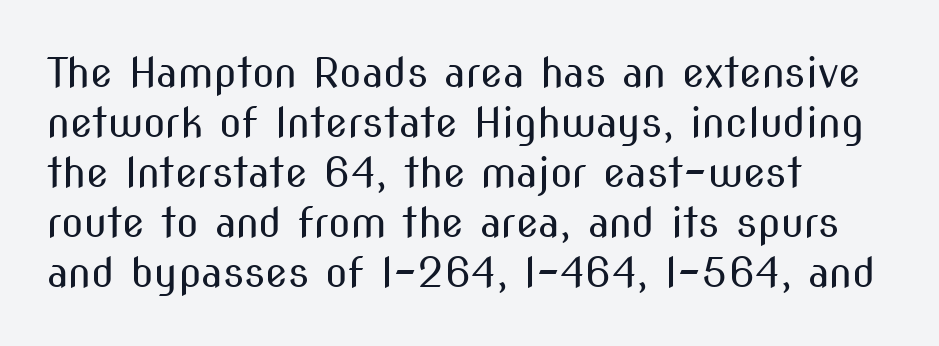
Q: Is the text bold? A: No.
Q: Is the text italic (slanted)? A: No, it is upright.
Q: Is the typeface a serif or a sans-serif typeface? A: Sans-serif.
Q: Is the text underlined? A: No.
Q: How is the paragraph aligned? A: Left-aligned.
Q: Is the spacing between letters normal or unusually wide? A: Normal.
Q: Width (condensed, normal, or wide)? A: Condensed.
Q: Stroke contrast? A: Medium.
Q: x-height? A: Medium.
Q: Monospaced? A: No.
